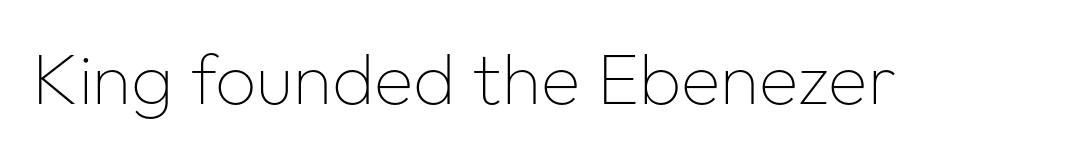
{"serif": "no", "italic": "no", "bold": "no", "weight": "thin", "width": "normal", "stroke_contrast": "low", "x_height": "medium", "monospaced": "no", "underline": "no", "letter_spacing": "normal", "letter_spacing_em": 0.0, "glyph_px": 72}
